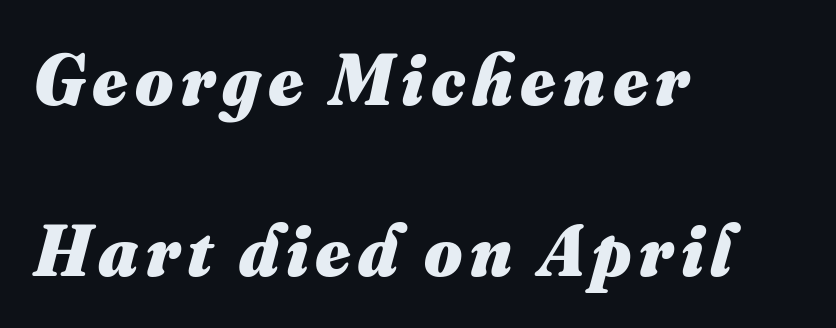
This is heavy type, rendered in bold. Underlining? Definitely not there. Notice how the passage keeps a crisp vertical edge on the left only. Interline gaps are noticeably wide in this sample. Do the characters align in a grid? No, the font is proportional.
